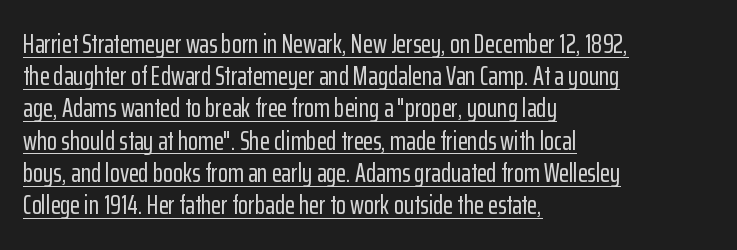
Q: Is the text italic (slanted)? A: No, it is upright.
Q: Is the text underlined? A: Yes.
Q: How is the paragraph aligned? A: Left-aligned.
Q: Is the spacing between letters normal or unusually wide? A: Normal.
